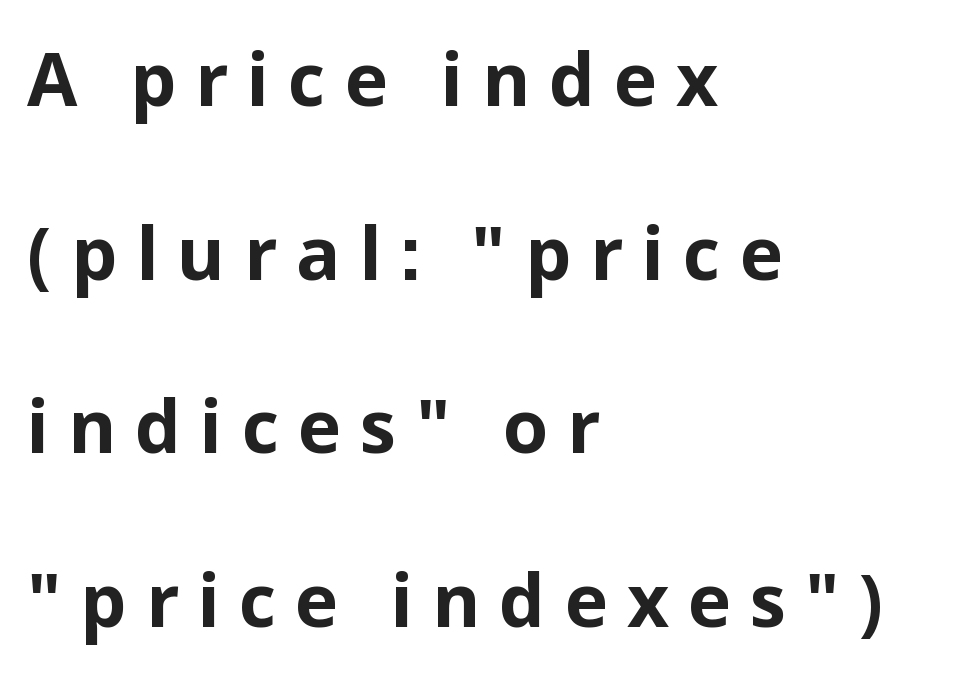
Honestly, there is no underline to notice here at all. I'd describe the lettering as bold — thick and assertive. If you drew a line through each stem, it would be perfectly vertical. Serif or sans? Sans — the stroke terminals are bare.
